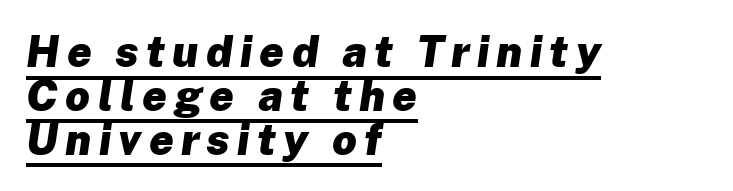
The image shows 43 px heavy type, italic (leaning right); set left-aligned, tight line spacing (1.02x), underlined; low stroke contrast and a medium x-height.
